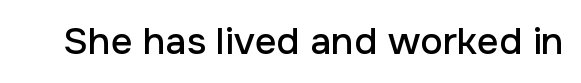
{"serif": "no", "italic": "no", "width": "normal", "stroke_contrast": "low", "x_height": "medium", "monospaced": "no", "underline": "no", "letter_spacing": "normal", "letter_spacing_em": 0.0, "glyph_px": 38}
